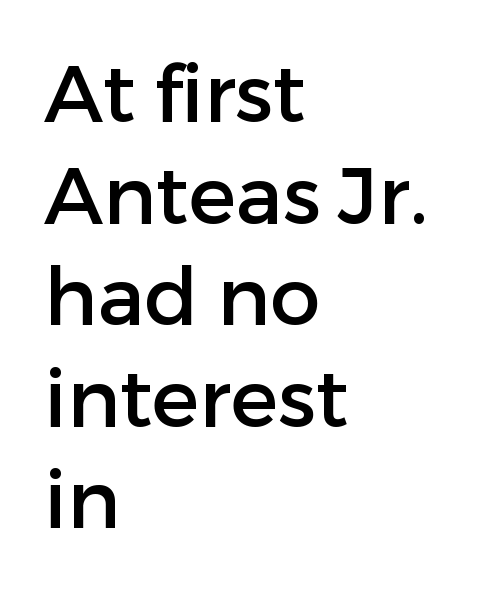
Each letter keeps its own natural width here, so spacing adapts to shape. Do the letters lean? They stand straight. Typographically, this falls in the sans-serif category. Does the copy run flush right? No — it runs flush left. Nothing unusual about the tracking: characters are spaced as the font intends. Descenders hang freely into open space.
